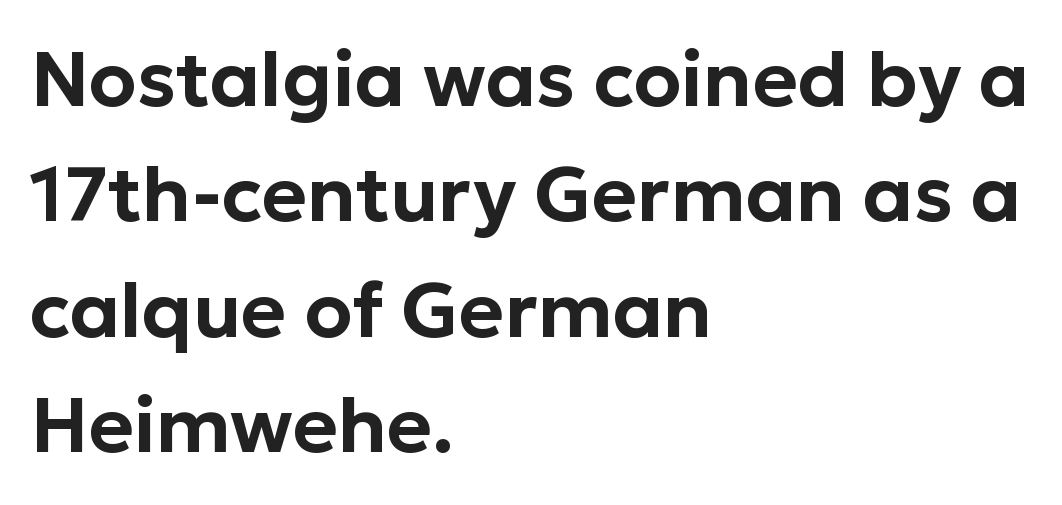
Q: Is the text italic (slanted)? A: No, it is upright.
Q: Is the typeface a serif or a sans-serif typeface? A: Sans-serif.
Q: Is the text underlined? A: No.
Q: How is the paragraph aligned? A: Left-aligned.
Q: Is the spacing between letters normal or unusually wide? A: Normal.
Q: Is the spacing between lines tight, normal or loose? A: Normal.
Q: Width (condensed, normal, or wide)? A: Normal.
Q: Stroke contrast? A: Low.
Q: x-height? A: Medium.
Q: Monospaced? A: No.
